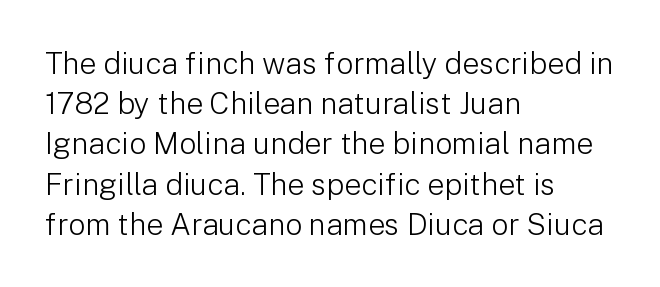
Designer's note — italics off, roman on. Where is the straight margin? On the left. The passage shown is typed in a proportional face where columns would drift. Regular leading. Font category for this specimen: sans-serif. Nothing heavy about these letters — not bold at all.
